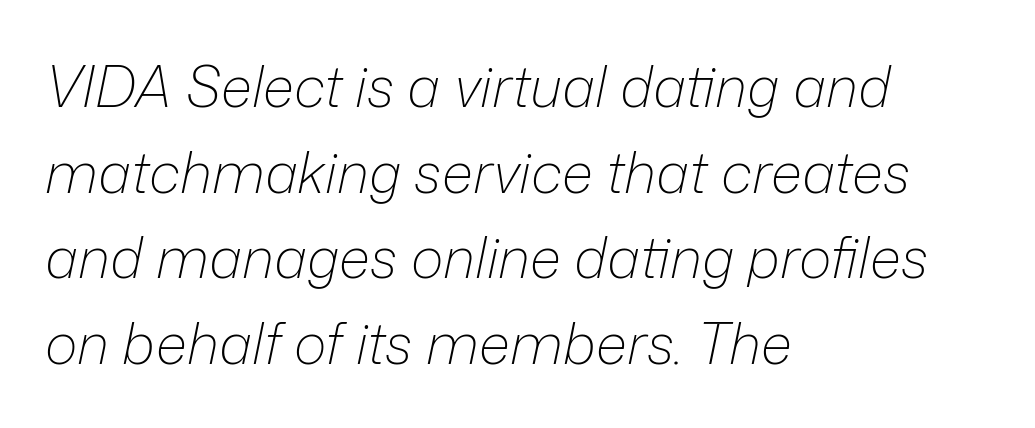
The image shows 56 px light type, italic (leaning right); set left-aligned, normal line spacing (1.53x), normal letter spacing, not underlined; low stroke contrast and a medium x-height.
